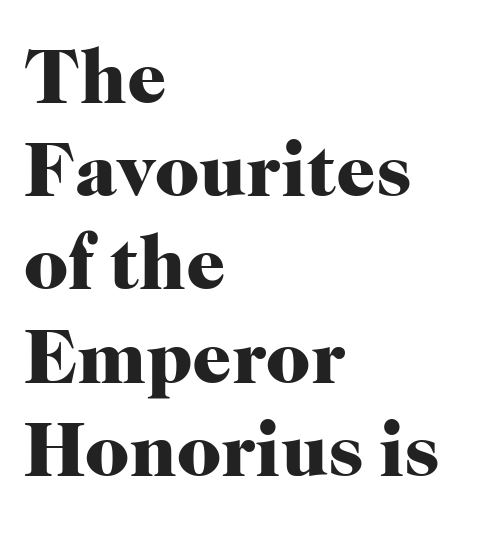
Q: Is the text bold? A: Yes.
Q: Is the text italic (slanted)? A: No, it is upright.
Q: Is the typeface a serif or a sans-serif typeface? A: Serif.
Q: Is the text underlined? A: No.
Q: How is the paragraph aligned? A: Left-aligned.
Q: Is the spacing between letters normal or unusually wide? A: Normal.
Q: Width (condensed, normal, or wide)? A: Normal.
Q: Stroke contrast? A: High.
Q: x-height? A: Medium.
Q: Monospaced? A: No.
